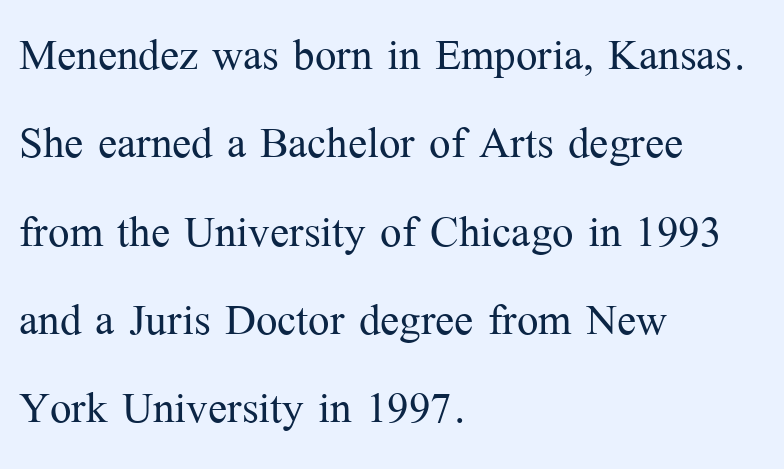
{"serif": "yes", "italic": "no", "bold": "no", "weight": "light", "width": "normal", "stroke_contrast": "medium", "x_height": "medium", "monospaced": "no", "underline": "no", "align": "left", "line_spacing": "normal", "line_spacing_ratio": 1.55, "letter_spacing": "normal", "letter_spacing_em": 0.0, "glyph_px": 57}
